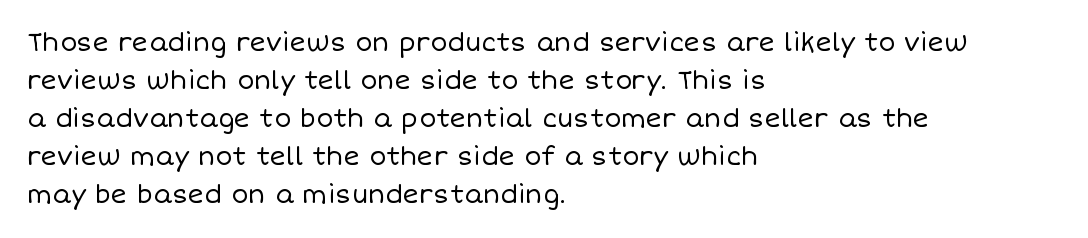
{"italic": "no", "bold": "no", "underline": "no", "align": "left", "line_spacing": "normal", "line_spacing_ratio": 1.52, "letter_spacing": "normal", "letter_spacing_em": 0.0, "glyph_px": 25}
